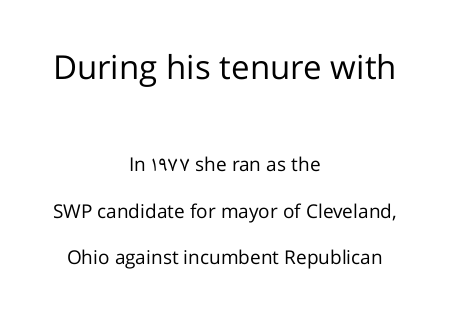
{"serif": "no", "italic": "no", "bold": "no", "weight": "regular", "width": "normal", "stroke_contrast": "low", "x_height": "medium", "monospaced": "no", "underline": "no", "align": "center", "line_spacing": "loose", "line_spacing_ratio": 2.45, "letter_spacing": "normal", "letter_spacing_em": 0.0, "larger_block": "first", "size_ratio": 1.74, "glyph_px": 33}
